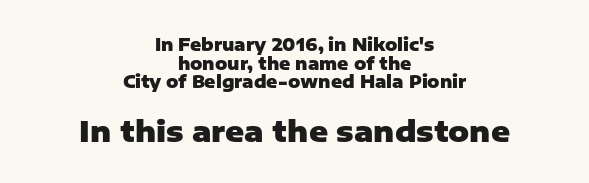
Q: Is the text bold? A: Yes.
Q: Is the text italic (slanted)? A: No, it is upright.
Q: Is the typeface a serif or a sans-serif typeface? A: Sans-serif.
Q: Is the text underlined? A: No.
Q: How is the paragraph aligned? A: Centered.
Q: Is the spacing between letters normal or unusually wide? A: Normal.
Q: Is the spacing between lines tight, normal or loose? A: Tight.
Q: Which block of text is set in a larger size, the first (top) or the second (bottom)? A: The second (bottom) one.
Q: Width (condensed, normal, or wide)? A: Normal.
Q: Stroke contrast? A: Low.
Q: x-height? A: Medium.
Q: Monospaced? A: No.
